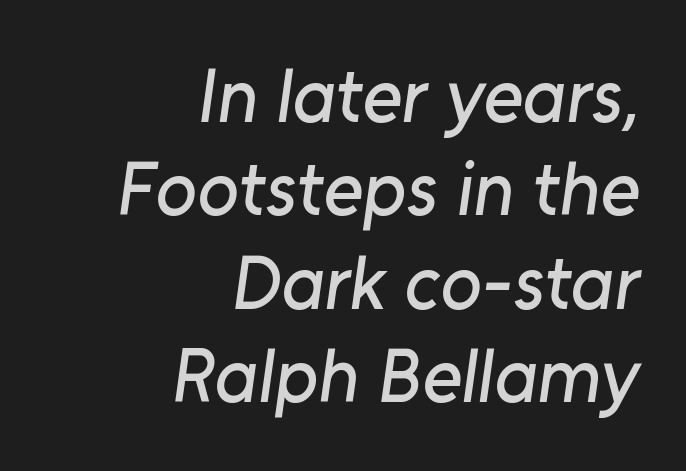
Q: Is the typeface a serif or a sans-serif typeface? A: Sans-serif.
Q: Is the text underlined? A: No.
Q: How is the paragraph aligned? A: Right-aligned.
Q: Is the spacing between letters normal or unusually wide? A: Normal.
Q: Width (condensed, normal, or wide)? A: Normal.
Q: Stroke contrast? A: Low.
Q: x-height? A: Medium.
Q: Monospaced? A: No.
